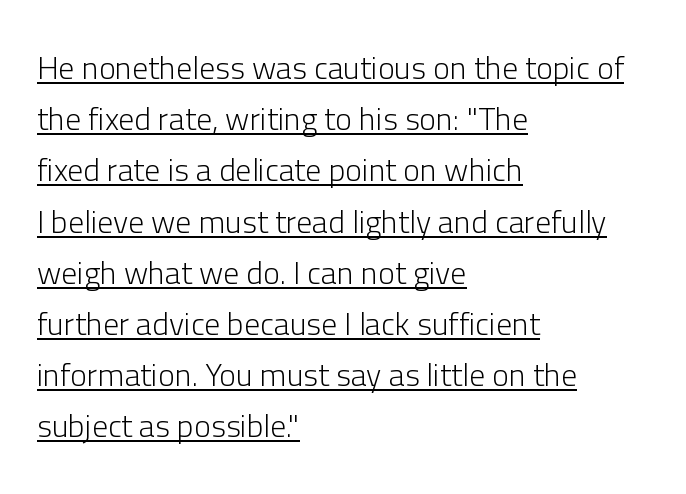
The image shows 32 px light sans-serif type, upright; set left-aligned, normal line spacing (1.6x), normal letter spacing, underlined; low stroke contrast and a medium x-height.
